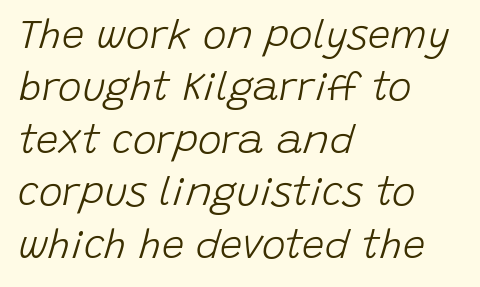
The image shows 40 px light type, italic (leaning right); set left-aligned, normal line spacing (1.31x), normal letter spacing, not underlined; low stroke contrast and a large x-height.
